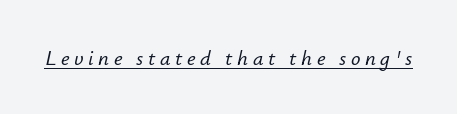
Q: Is the text italic (slanted)? A: Yes, it leans right by about 12 degrees.
Q: Is the text underlined? A: Yes.
Q: Is the spacing between letters normal or unusually wide? A: Unusually wide.
